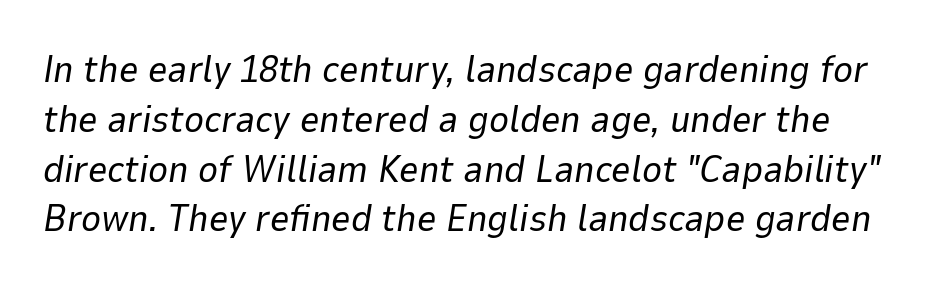
Tall strokes in this sample are angled rather than plumb. The space beneath each line is pristine and unruled. Do the characters align in a grid? No, the font is proportional. The typeface has the unassuming heft of standard copy or less.
